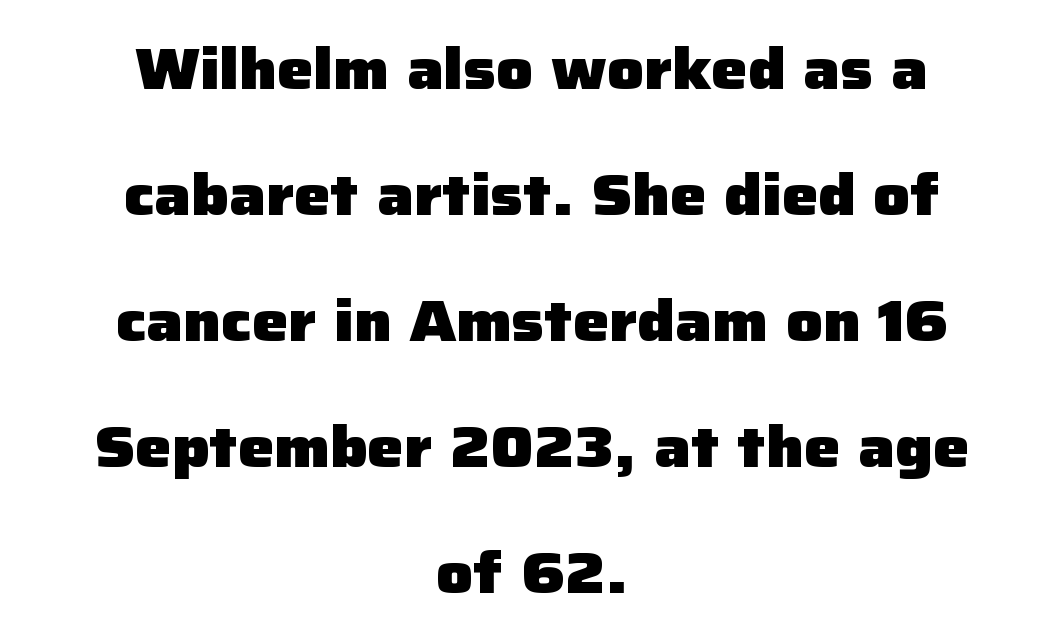
The image shows 57 px heavy sans-serif type, upright; set centered, loose line spacing (2.21x), normal letter spacing, not underlined; low stroke contrast and a medium x-height.
